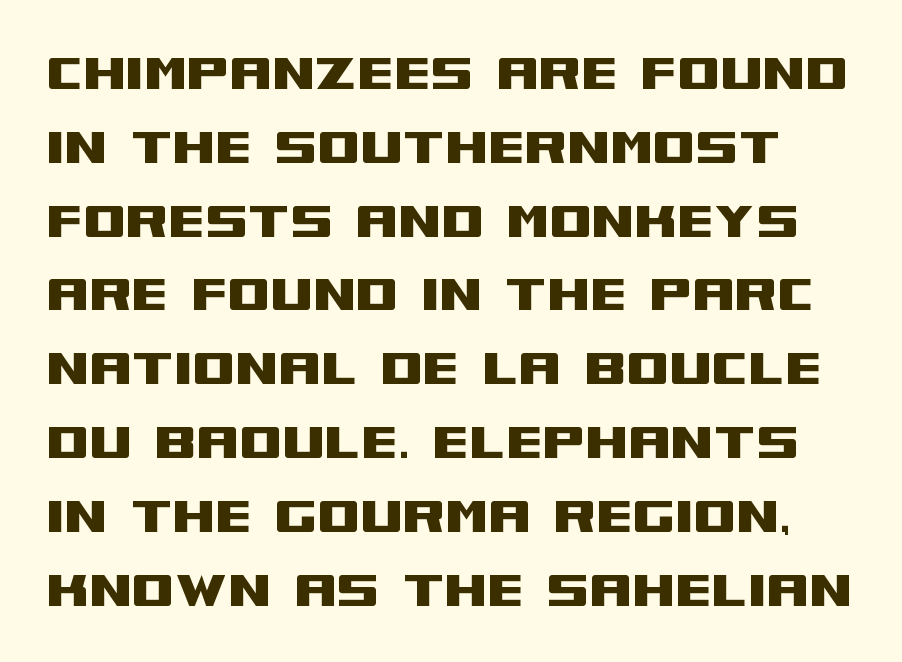
There is no visible air inserted between adjacent glyphs. No word sits above an underline. These lines were composed using upright roman letters. This sample uses a sans-serif face.
